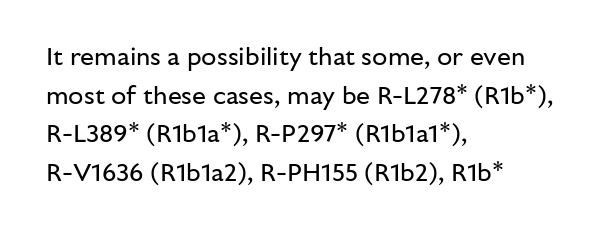
Q: Is the text bold? A: No.
Q: Is the text italic (slanted)? A: No, it is upright.
Q: Is the text underlined? A: No.
Q: How is the paragraph aligned? A: Left-aligned.
Q: Is the spacing between letters normal or unusually wide? A: Normal.
Q: Is the spacing between lines tight, normal or loose? A: Normal.
